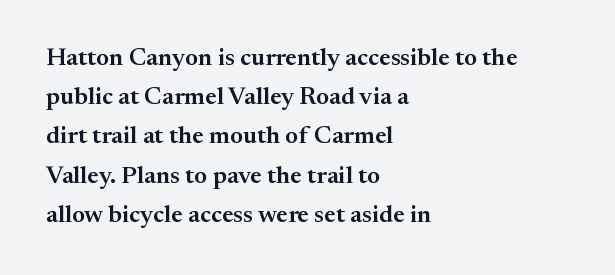
A bare baseline throughout the passage. The sample has been set in demibold, a notch under bold. The paragraph shown leans on its left margin. When letters stand straight like this, we call the style roman or upright. The space between consecutive lines is moderate.
